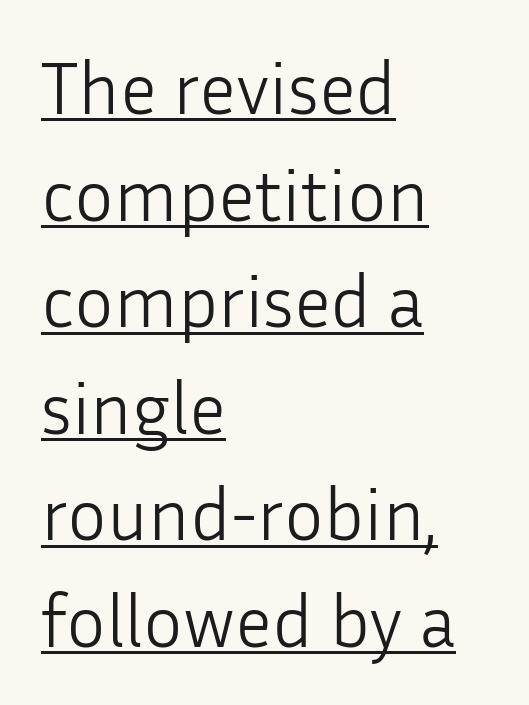
If you drew a line through each stem, it would be perfectly vertical. Is this a heavy cut? Hardly; it is regular or lighter. Spacing verdict: proportional, widths tailored to each character. This rendering uses left alignment, leaving the right contour irregular. Rows of type keep a routine distance in the vertical direction.
